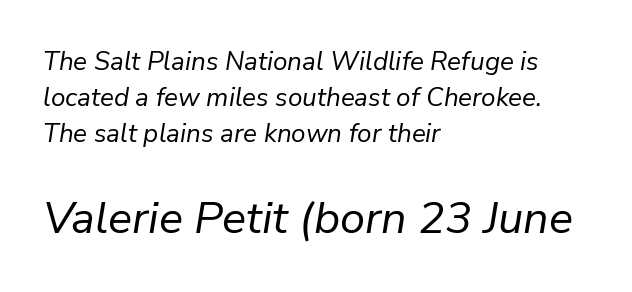
The image shows 45 px regular-weight type, italic (leaning right); set left-aligned, normal line spacing (1.38x), normal letter spacing, not underlined; the second (bottom) block is 1.73x larger; low stroke contrast and a medium x-height.
